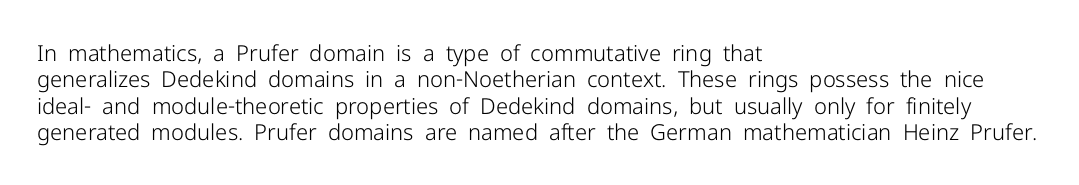
This sample uses an upright cut, with every glyph sitting square on the baseline. Underlining? Definitely not there. Heaviness? Minimal to ordinary, like unemphasized prose. Short note: letters normally spaced. Where is the straight margin? On the left.
